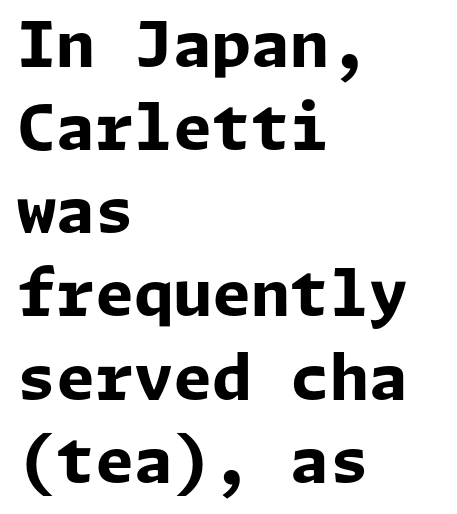
The image shows 63 px bold sans-serif type, upright; set left-aligned, normal line spacing (1.32x), normal letter spacing, not underlined; low stroke contrast and a medium x-height.
